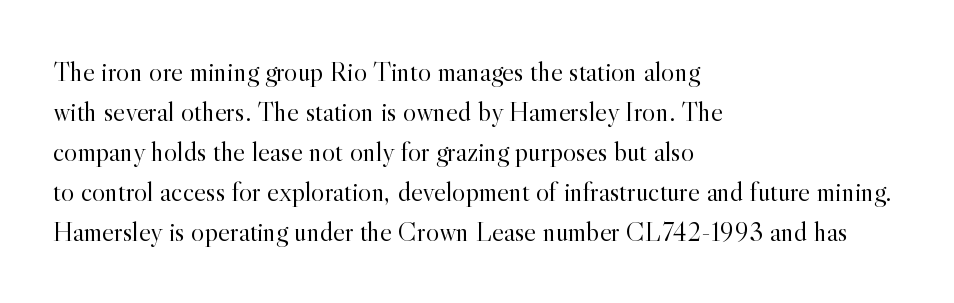
The image shows 28 px light serif type, upright; set left-aligned, normal line spacing (1.43x), normal letter spacing, not underlined; a small x-height.
